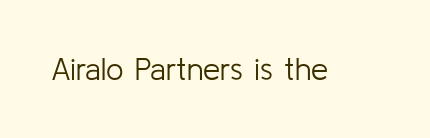
The image shows 31 px light sans-serif type, upright; set normal letter spacing, not underlined; low stroke contrast and a medium x-height.
